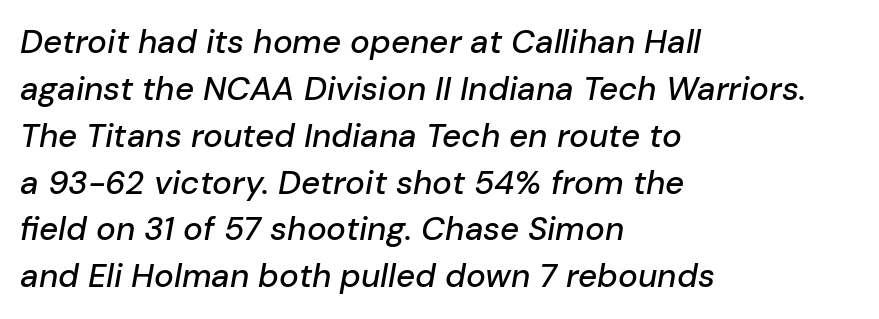
The image shows 33 px text type, italic (leaning right); set left-aligned, normal line spacing (1.42x), normal letter spacing, not underlined; low stroke contrast and a medium x-height.
